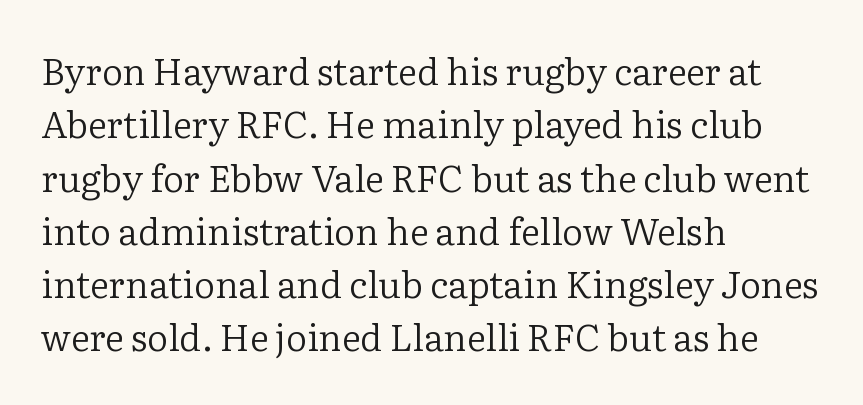
The image shows 37 px regular-weight serif type, upright; set left-aligned, normal line spacing (1.44x), normal letter spacing, not underlined; low stroke contrast and a medium x-height.
